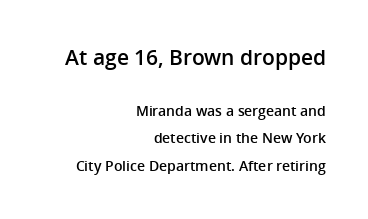
Reading down the block, your eye finds every line finishing at a fixed right position. The passage shown begins with its larger block and ends with its smaller one. Honestly, the letter spacing is just normal — you wouldn't notice it. A semibold gives these letters moderate extra thickness, short of bold. Tall strokes in this sample are plumb rather than angled.
